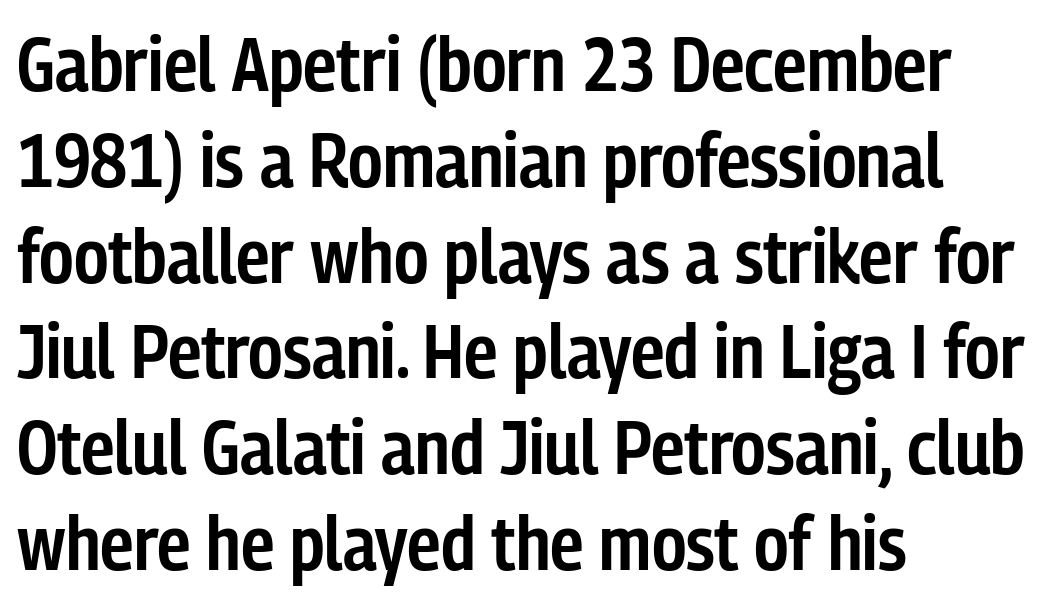
Where is the straight margin? On the left. Stems and bowls a touch heavier than normal — semibold. The specimen reads as upright at a glance. Does the type have serifs? No, each stem ends abruptly.
